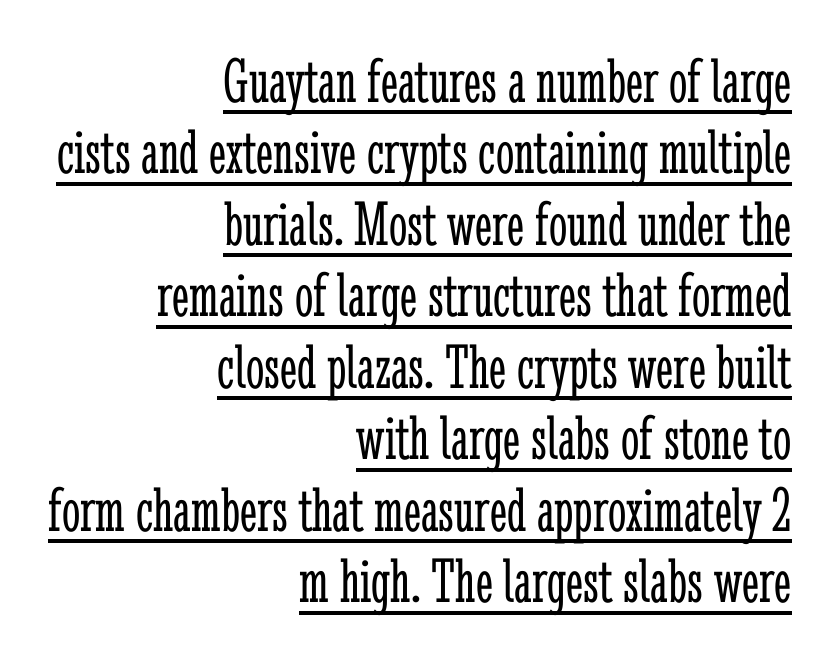
The rendering shows small feet on the letterforms — a serif design. What stands out about the letter spacing? Nothing — it is the standard amount. The glyphs are accompanied by a horizontal stroke just below them. The passage shown is typed in a proportional face where columns would drift.
